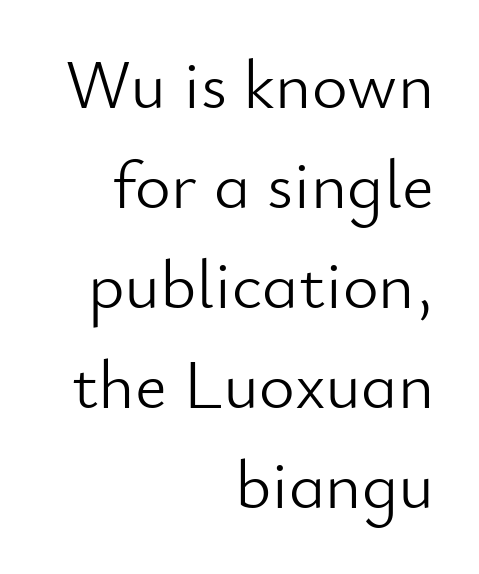
Caption: face not bold, strokes unweighted. Nobody touched the tracking dial on this one. The space between consecutive lines is moderate. Plain, unruled lines of type. Think of a printed novel: that variable character pitch is what you see here. These lines were composed using upright roman letters.
